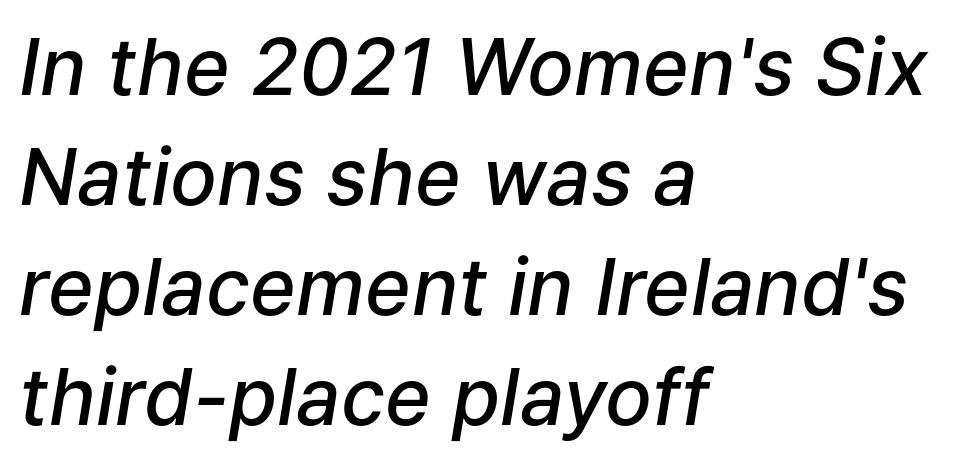
{"italic": "yes", "lean": "right", "slant_degrees": 9, "bold": "semi", "weight": "semibold", "width": "normal", "stroke_contrast": "low", "x_height": "medium", "monospaced": "no", "underline": "no", "align": "left", "line_spacing": "normal", "line_spacing_ratio": 1.41, "letter_spacing": "normal", "letter_spacing_em": 0.0, "glyph_px": 78}
